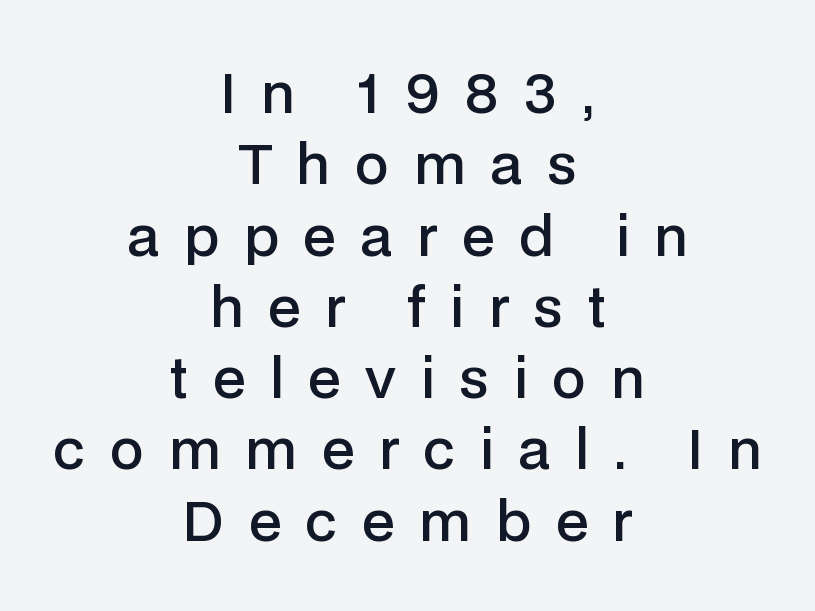
The rendering inserts visible extra space after every character. One glance says typical: line gaps are just what's usual. The passage shown is semibold, sitting just below true bold. Which margin do the lines hug? Neither — every line sits in the middle.
